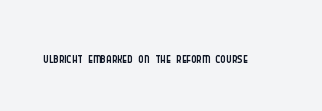
{"italic": "no", "bold": "no", "underline": "no", "letter_spacing": "normal", "letter_spacing_em": 0.0, "glyph_px": 21}
